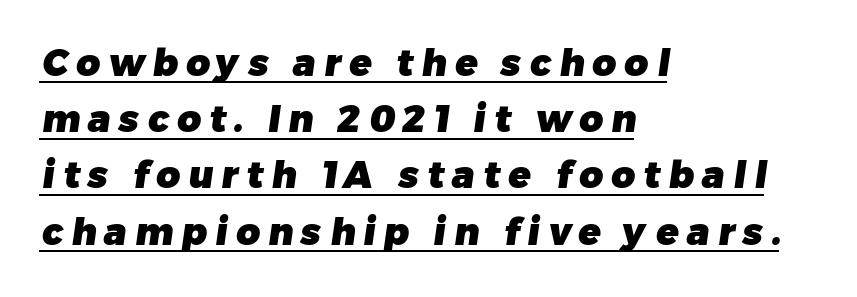
The font is running at its bold setting. The designer left line spacing at the default. Inter-character spacing is expanded well beyond the font's built-in metrics. Looks like regular typesetting: each glyph gets only the width it needs. What decoration does the sample have? An underline.
